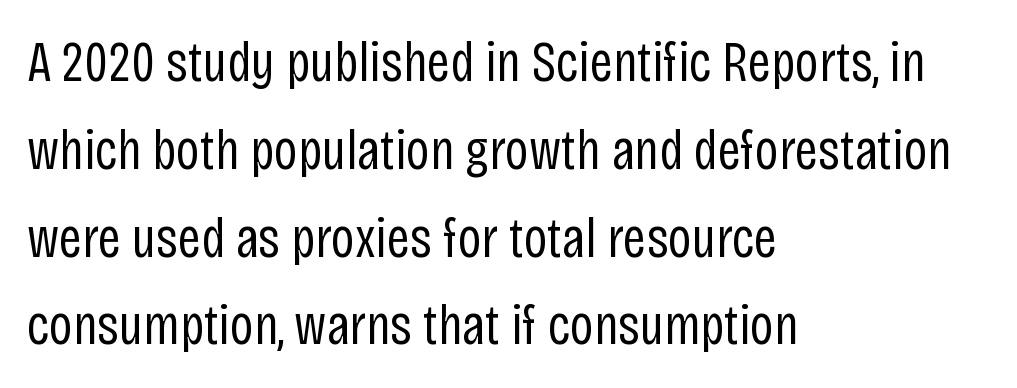
The gap between lines stays unmarked. Unlike italic type, these characters show no tilt at all. Think standard paragraph weight, or any step lighter than that. Vertical spacing — default. Classification — sans serif.
